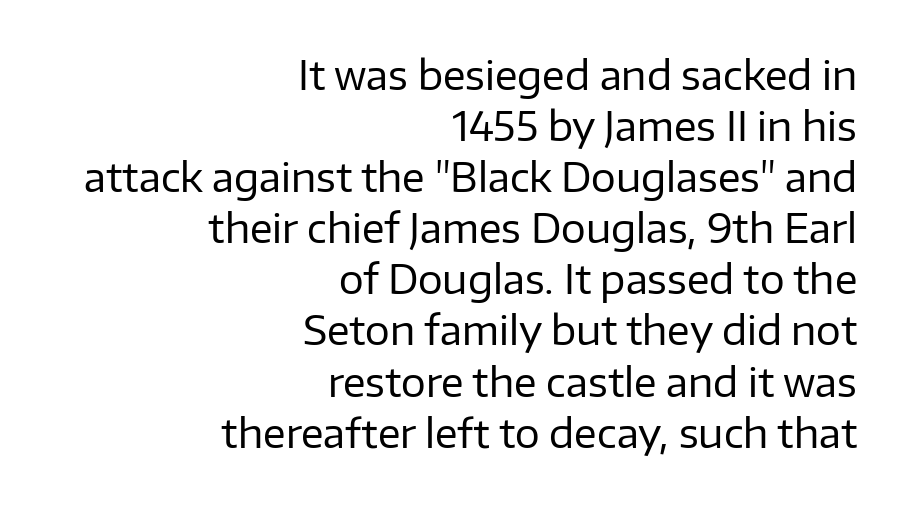
The image shows 39 px regular-weight sans-serif type, upright; set right-aligned, normal line spacing (1.31x), normal letter spacing, not underlined; low stroke contrast and a medium x-height.
